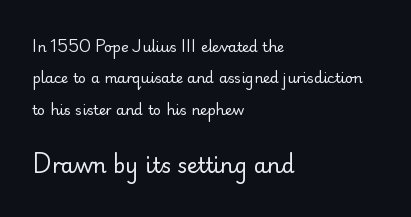
{"italic": "no", "bold": "no", "underline": "no", "align": "left", "line_spacing": "loose", "line_spacing_ratio": 2.25, "letter_spacing": "normal", "letter_spacing_em": 0.0, "larger_block": "second", "size_ratio": 1.5, "glyph_px": 21}
